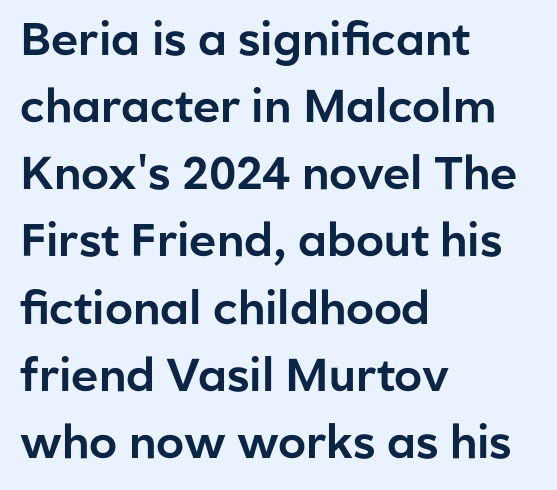
Q: Is the text italic (slanted)? A: No, it is upright.
Q: Is the typeface a serif or a sans-serif typeface? A: Sans-serif.
Q: Is the text underlined? A: No.
Q: How is the paragraph aligned? A: Left-aligned.
Q: Is the spacing between letters normal or unusually wide? A: Normal.
Q: Is the spacing between lines tight, normal or loose? A: Normal.
Q: Width (condensed, normal, or wide)? A: Normal.
Q: Stroke contrast? A: Low.
Q: x-height? A: Medium.
Q: Monospaced? A: No.
